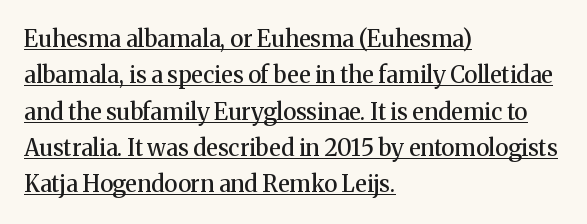
Q: Is the text bold? A: Semi-bold.
Q: Is the text italic (slanted)? A: No, it is upright.
Q: Is the text underlined? A: Yes.
Q: How is the paragraph aligned? A: Left-aligned.
Q: Is the spacing between letters normal or unusually wide? A: Normal.
Q: Is the spacing between lines tight, normal or loose? A: Normal.
